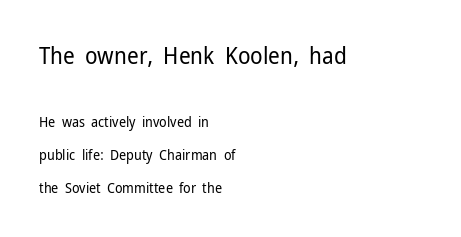
Of the two passages, the one on top uses the larger point size. The strokes are not fattened; the text isn't bold. Spacing between characters is what you'd get straight out of the box. The words here are not underlined.
